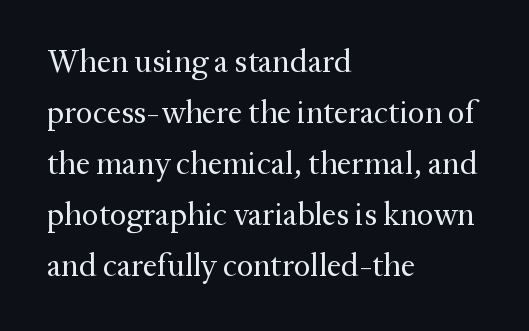
Honestly, the letter spacing is just normal — you wouldn't notice it. Does the copy run flush right? No — it runs flush left. These lines are rendered in a variable-pitch font. Regarding serifs, this sample has them.
